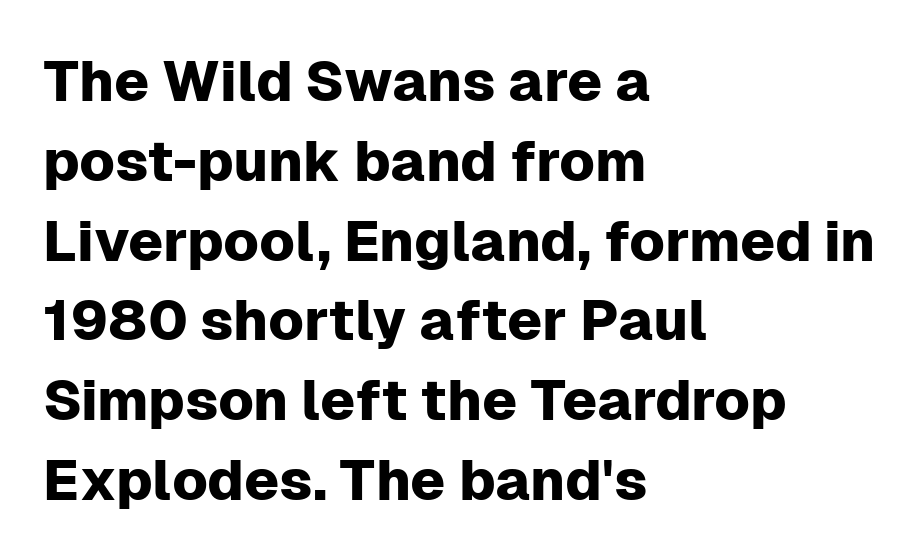
{"serif": "no", "italic": "no", "width": "normal", "stroke_contrast": "low", "x_height": "medium", "monospaced": "no", "underline": "no", "align": "left", "line_spacing": "normal", "line_spacing_ratio": 1.4, "letter_spacing": "normal", "letter_spacing_em": 0.0, "glyph_px": 57}
